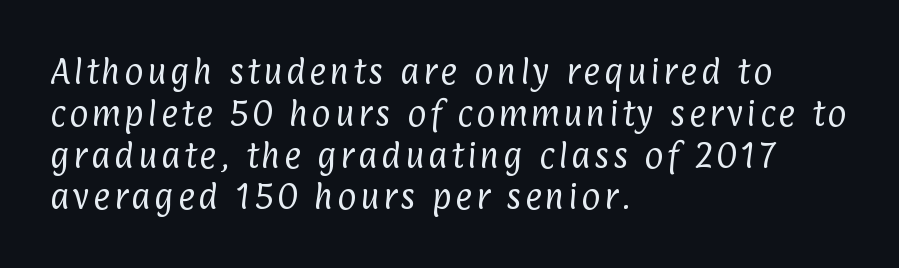
{"serif": "no", "bold": "no", "weight": "regular", "width": "condensed", "stroke_contrast": "low", "x_height": "medium", "monospaced": "no", "underline": "no", "align": "left", "line_spacing": "normal", "line_spacing_ratio": 1.44, "glyph_px": 29}
